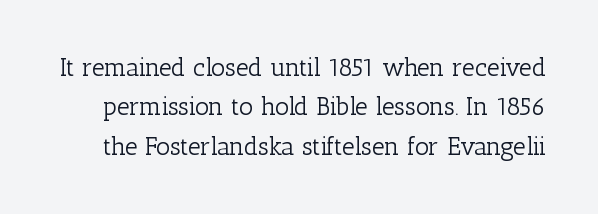
Observe the ordinary spacing: letters are neighbours, not strangers. Unlike italic type, these characters show no tilt at all. Words float on clear page, feet unadorned. Regular leading. Weight: regular or lighter.
